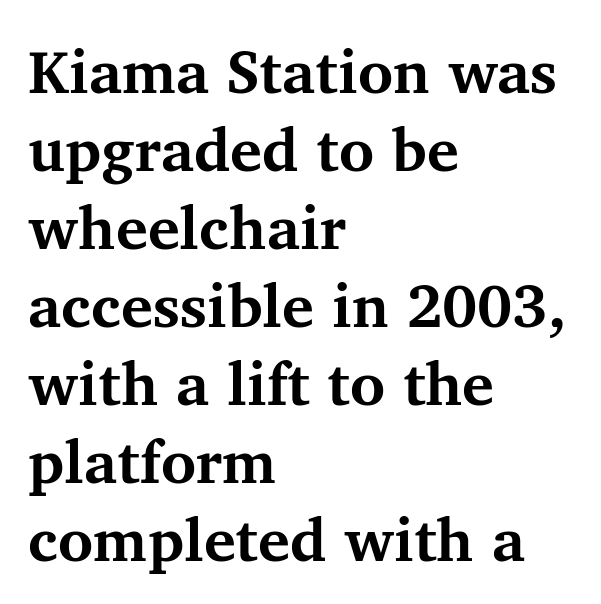
Horizontal alignment here is leftward, the default for most running prose. Does extra space separate the letters? No, they use regular spacing. The string is rendered with underlining switched off. Font category for this specimen: serif.
